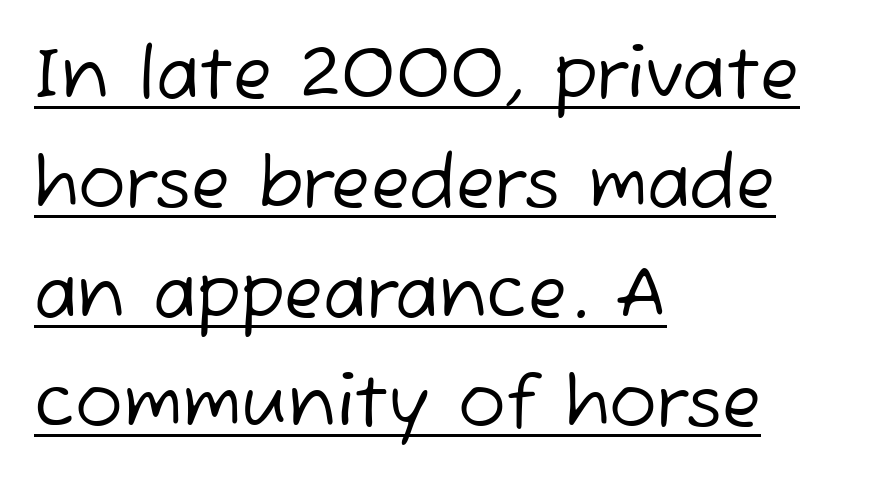
The glyphs in this specimen are sans serif. Weight: regular or lighter. The letters advance in unequal steps, a hallmark of proportional type. Standard letterfit; no display-style spreading of the glyphs.
